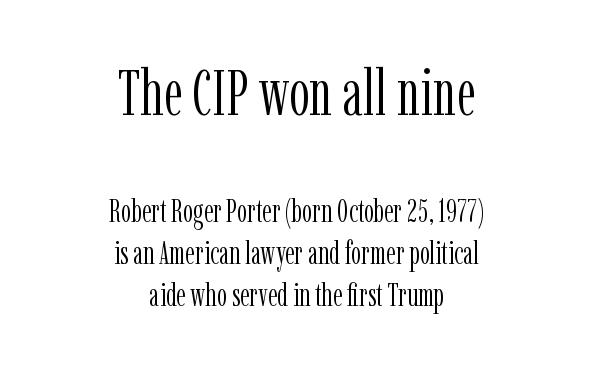
The image shows 65 px light, condensed serif type, upright; set centered, normal line spacing (1.32x), normal letter spacing, not underlined; the first (top) block is 2.03x larger; low stroke contrast and a medium x-height.
